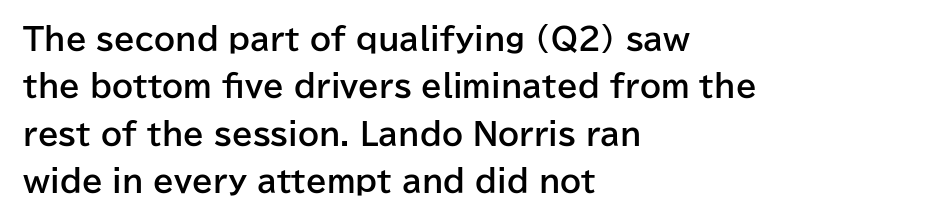
A typesetter would call this zero additional tracking. Interline gaps are of average width in this sample. These lines are rendered in a variable-pitch font. This sample uses an upright cut, with every glyph sitting square on the baseline.
